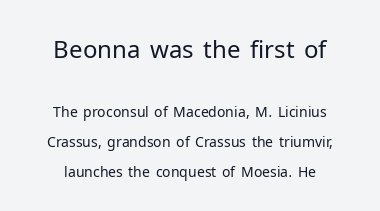
Words appear dense and cohesive because spacing is normal. Is the lower block the larger one? No — the upper block carries the bigger type. The typesetting does not lean heavy: it is not bold. Quick note: not italic, upright. The vertical gap from one line to the next is large. Clear beneath every line of the passage.
